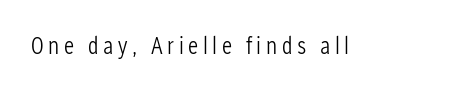
{"italic": "no", "bold": "no", "underline": "no", "glyph_px": 24}
